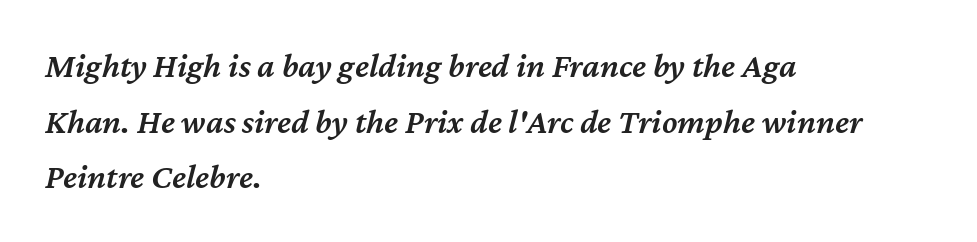
Tall strokes in this sample are angled rather than plumb. Between one letter and the next there's only the usual sliver of space. This sample keeps an unexceptional amount of space between lines. Notice how the passage keeps a crisp vertical edge on the left only.
